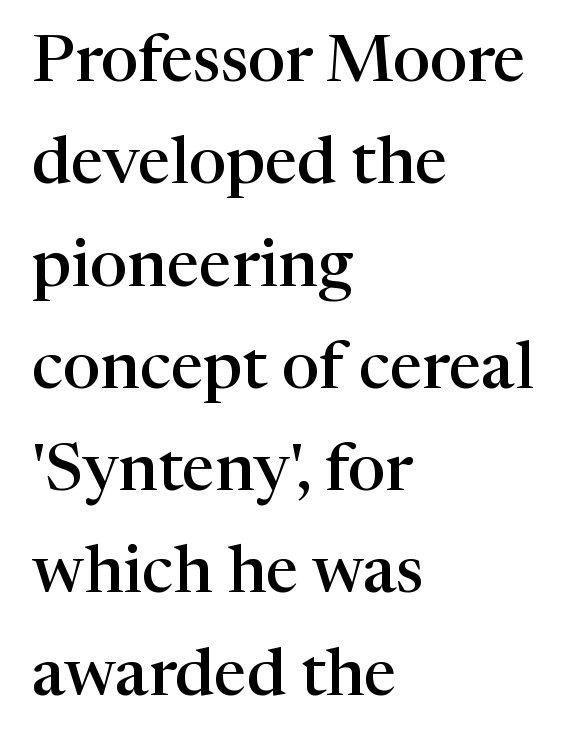
{"serif": "yes", "italic": "no", "bold": "semi", "weight": "semibold", "width": "normal", "stroke_contrast": "high", "x_height": "medium", "monospaced": "no", "underline": "no", "align": "left", "line_spacing": "normal", "line_spacing_ratio": 1.55, "letter_spacing": "normal", "letter_spacing_em": 0.0, "glyph_px": 66}
